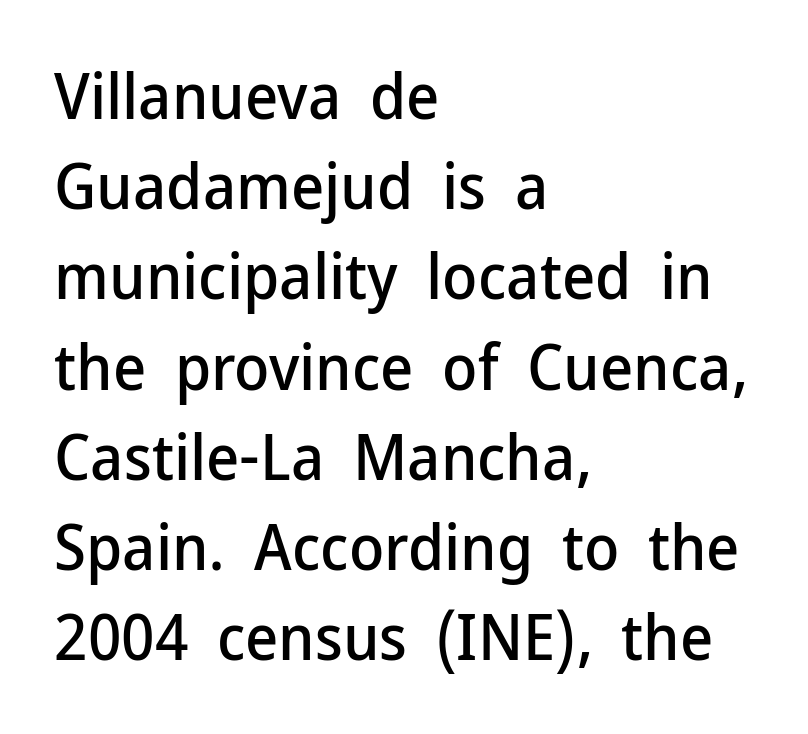
If you drew a ruler down the left edge, every line would touch it. This sample has the flowing, uneven cadence of proportional lettering. The line texture is even and compact thanks to regular tracking. No italicization has been applied; the sample stays upright. The space beneath each line is pristine and unruled.
